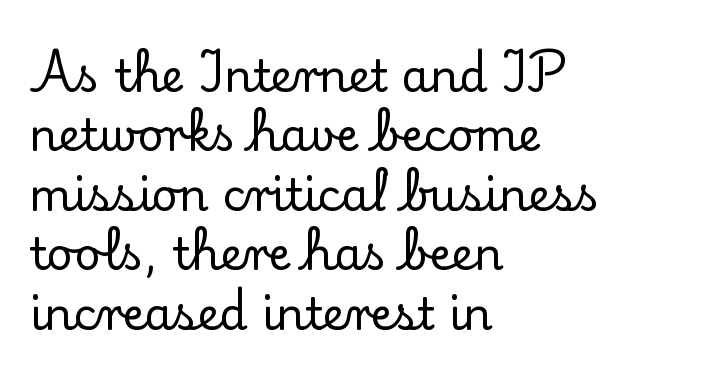
The foot of each line stays bare and open. Serif or sans? Serif — the stroke terminals have little feet. Line spacing here is normal. The letters stand upright; this is a roman face.
